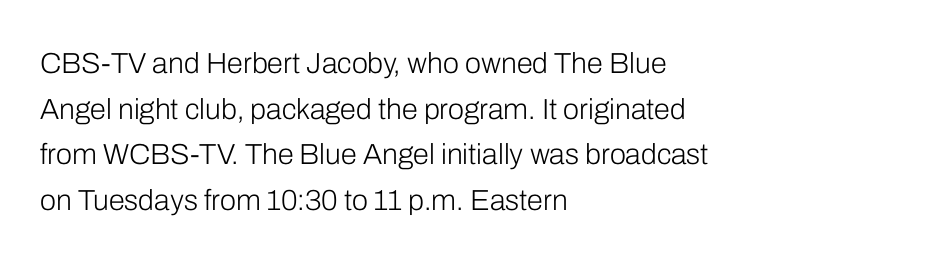
The image shows 29 px light sans-serif type, upright; set left-aligned, normal line spacing (1.57x), normal letter spacing, not underlined; low stroke contrast and a medium x-height.
